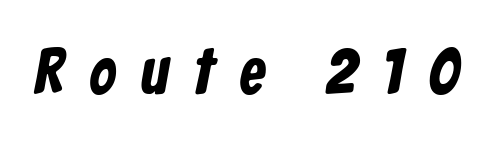
Each letter's strokes conclude bluntly, with no projecting serifs. The baseline area is clear. Does extra space separate the letters? Yes, quite a lot of it. Each letter keeps its own natural width here, so spacing adapts to shape.
